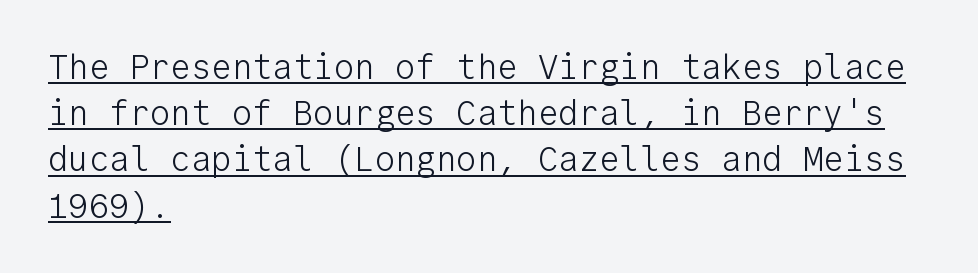
The image shows 34 px light sans-serif type, upright, monospaced; set left-aligned, normal line spacing (1.36x), normal letter spacing, underlined; low stroke contrast and a medium x-height.
